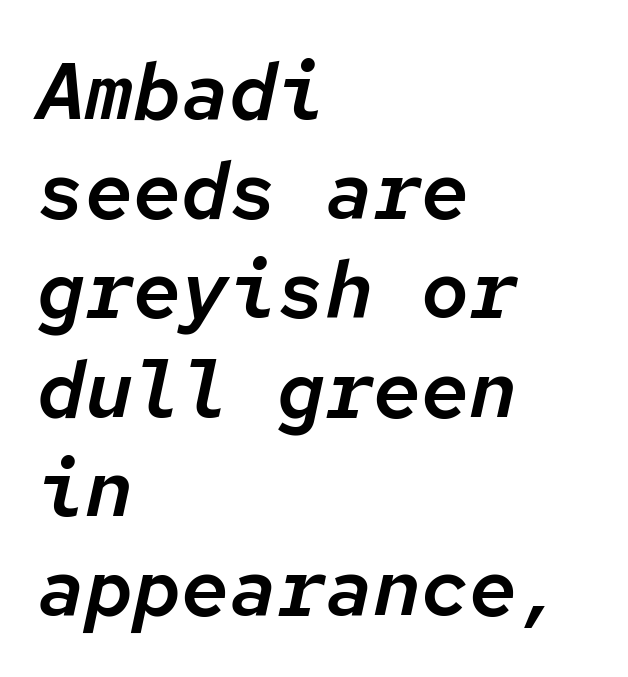
The image shows 80 px text type, italic (leaning right), monospaced; set left-aligned, line spacing 1.24x, normal letter spacing, not underlined; low stroke contrast and a medium x-height.
